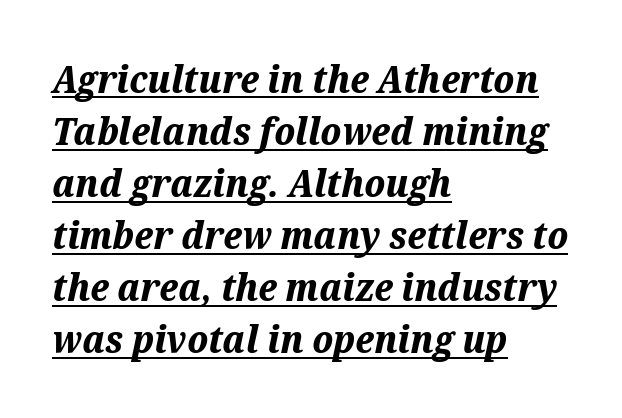
Q: Is the text bold? A: Yes.
Q: Is the text italic (slanted)? A: Yes, it leans right by about 12 degrees.
Q: Is the text underlined? A: Yes.
Q: How is the paragraph aligned? A: Left-aligned.
Q: Is the spacing between letters normal or unusually wide? A: Normal.
Q: Is the spacing between lines tight, normal or loose? A: Normal.
Q: Width (condensed, normal, or wide)? A: Normal.
Q: Stroke contrast? A: Medium.
Q: x-height? A: Medium.
Q: Monospaced? A: No.
